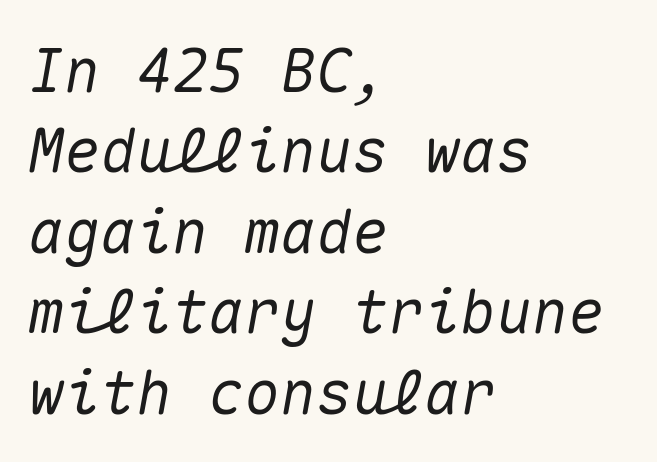
The image shows 60 px text type, italic (leaning right), monospaced; set left-aligned, normal line spacing (1.34x), normal letter spacing, not underlined; medium stroke contrast and a medium x-height.
